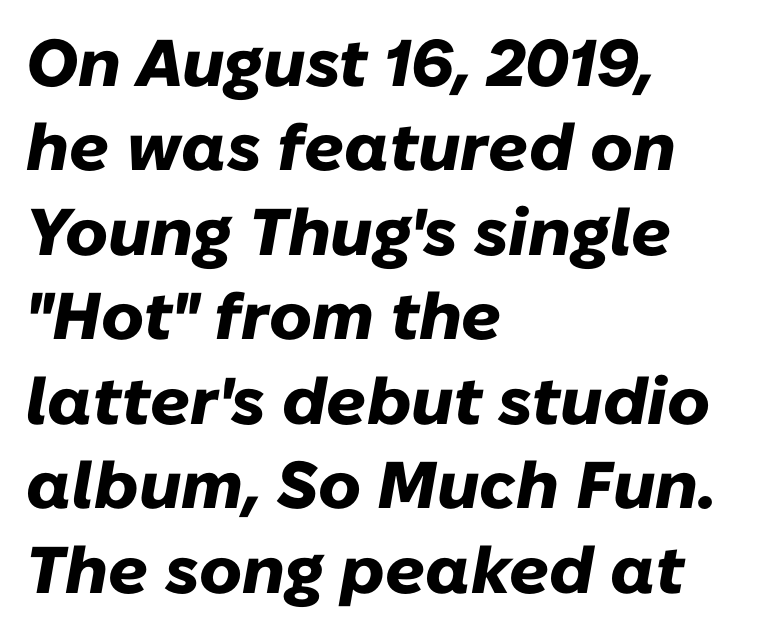
The image shows 66 px heavy type, italic (leaning right); set left-aligned, normal line spacing (1.28x), normal letter spacing, not underlined; low stroke contrast and a medium x-height.
